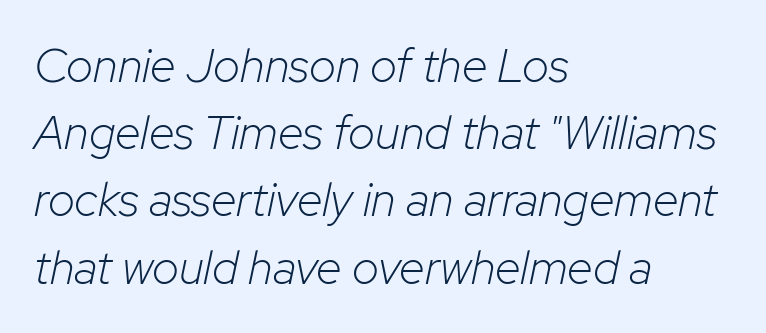
{"italic": "yes", "lean": "right", "slant_degrees": 12, "bold": "no", "weight": "light", "width": "normal", "stroke_contrast": "low", "x_height": "medium", "monospaced": "no", "underline": "no", "align": "left", "line_spacing": "normal", "line_spacing_ratio": 1.43, "letter_spacing": "normal", "letter_spacing_em": 0.0, "glyph_px": 47}
